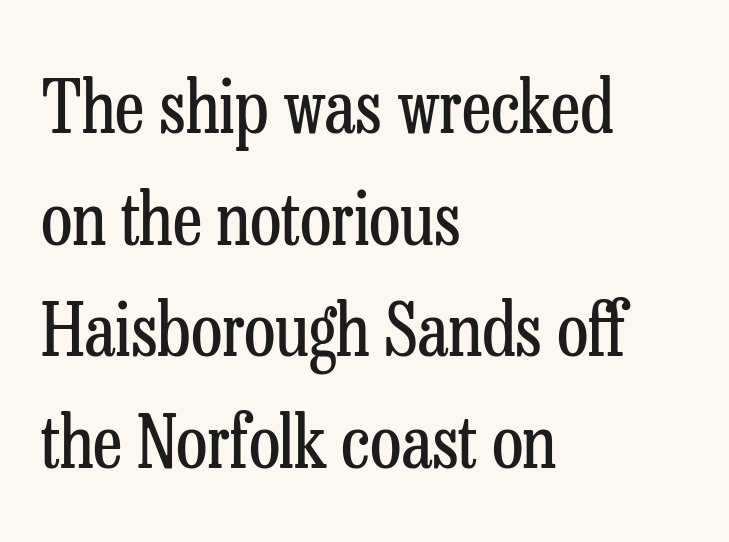
The image shows 73 px regular-weight, condensed serif type, upright; set left-aligned, normal line spacing (1.53x), normal letter spacing, not underlined; low stroke contrast and a medium x-height.
